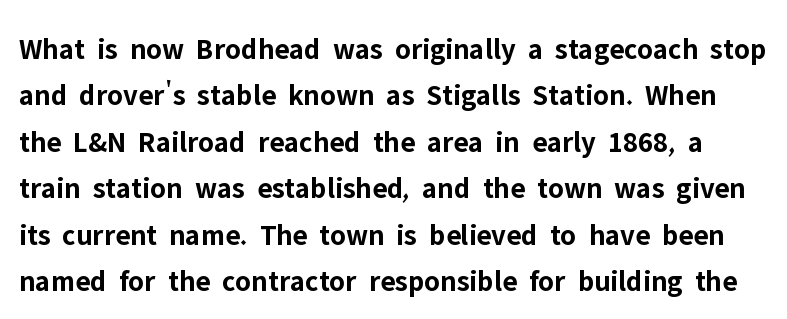
{"serif": "no", "italic": "no", "bold": "yes", "weight": "bold", "width": "normal", "stroke_contrast": "low", "x_height": "medium", "monospaced": "no", "underline": "no", "line_spacing": "normal", "line_spacing_ratio": 1.55, "letter_spacing": "normal", "letter_spacing_em": 0.0, "glyph_px": 30}
